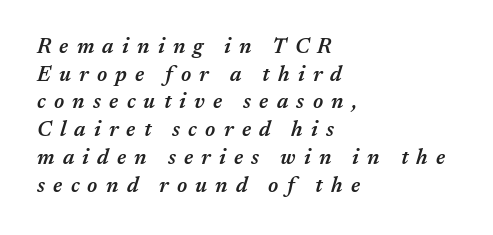
Observe the lean: these are italic letterforms. The rows are spaced the way most documents space them. Words appear elongated and porous because spacing is wide. Heft: intermediate — a semibold. Bare-footed words on every line.
